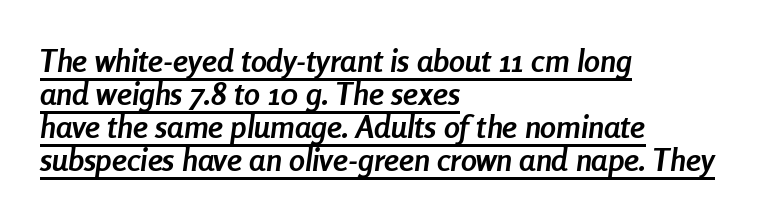
{"italic": "yes", "lean": "right", "slant_degrees": 8, "bold": "yes", "weight": "semibold", "width": "condensed", "stroke_contrast": "low", "x_height": "medium", "monospaced": "no", "underline": "yes", "align": "left", "line_spacing": "tight", "line_spacing_ratio": 1.03, "letter_spacing": "normal", "letter_spacing_em": 0.0, "glyph_px": 32}
